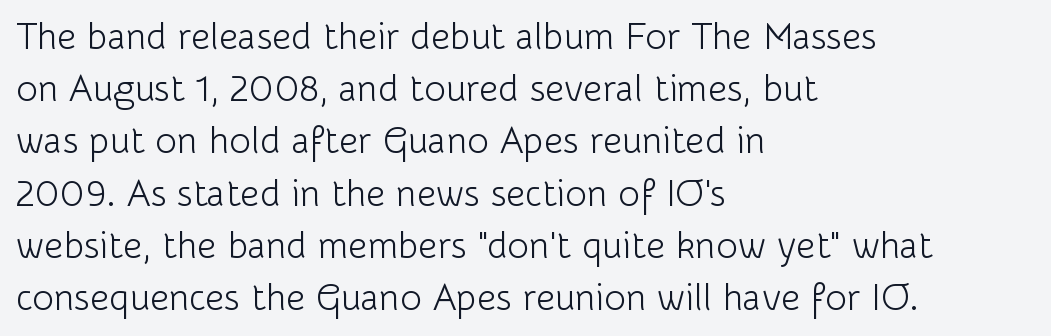
The compositor pushed each line to the left boundary. Regular leading. The face looks like a standard text weight, possibly lighter. This rendering features lettering with no underline. Does extra space separate the letters? No, they use regular spacing.
